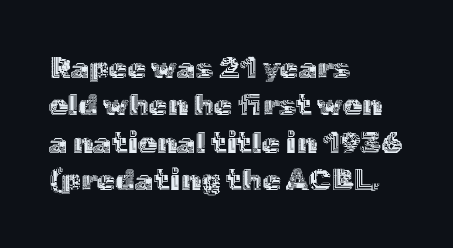
Q: Is the text italic (slanted)? A: No, it is upright.
Q: Is the text underlined? A: No.
Q: How is the paragraph aligned? A: Left-aligned.
Q: Is the spacing between letters normal or unusually wide? A: Normal.
Q: Is the spacing between lines tight, normal or loose? A: Normal.
Q: Width (condensed, normal, or wide)? A: Normal.
Q: x-height? A: Medium.
Q: Monospaced? A: No.
